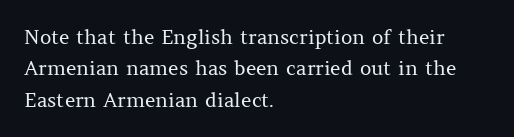
Q: Is the text bold? A: No.
Q: Is the text italic (slanted)? A: No, it is upright.
Q: Is the text underlined? A: No.
Q: How is the paragraph aligned? A: Left-aligned.
Q: Is the spacing between letters normal or unusually wide? A: Normal.
Q: Is the spacing between lines tight, normal or loose? A: Normal.
